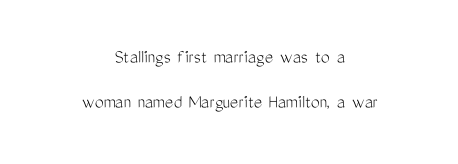
The typesetter chose a symmetrical, centered arrangement here. The typeface has the unassuming heft of standard copy or less. A typesetter would call this leading open, well beyond the default. Underline: absent.
